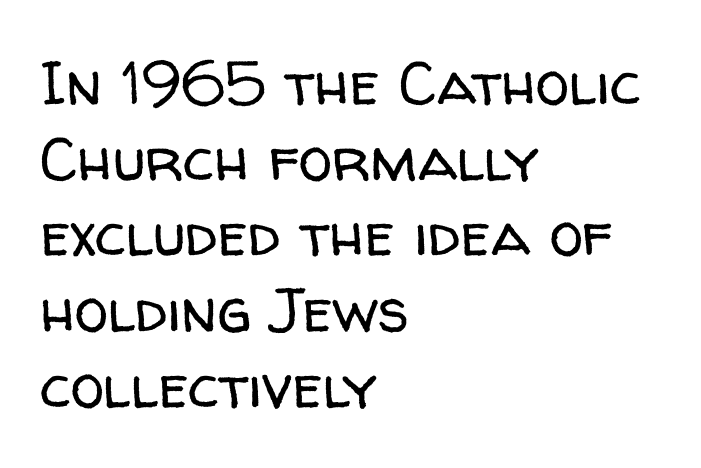
{"serif": "no", "italic": "no", "bold": "no", "weight": "regular", "width": "normal", "stroke_contrast": "low", "x_height": "medium", "monospaced": "no", "underline": "no", "align": "left", "line_spacing_ratio": 1.24, "letter_spacing": "normal", "letter_spacing_em": 0.0, "glyph_px": 61}
